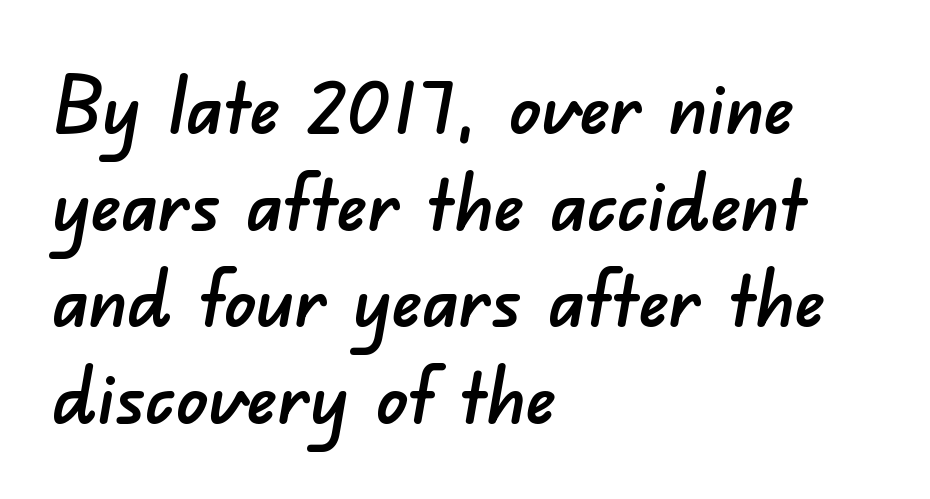
The image shows 78 px sans-serif type; set left-aligned, line spacing 1.24x, normal letter spacing, not underlined; low stroke contrast and a small x-height.
